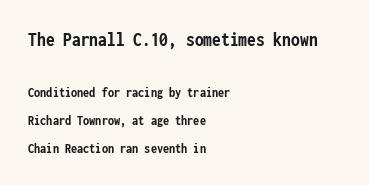
Type size steps down from the first block to the second. The baseline area is clear. Notice how the passage keeps a crisp vertical edge on the left only. The lettering stays uniformly vertical, giving the passage a roman look. The face used here is rendered with its standard letterfit. Widely set lines give the paragraph a tall, airy silhouette.
